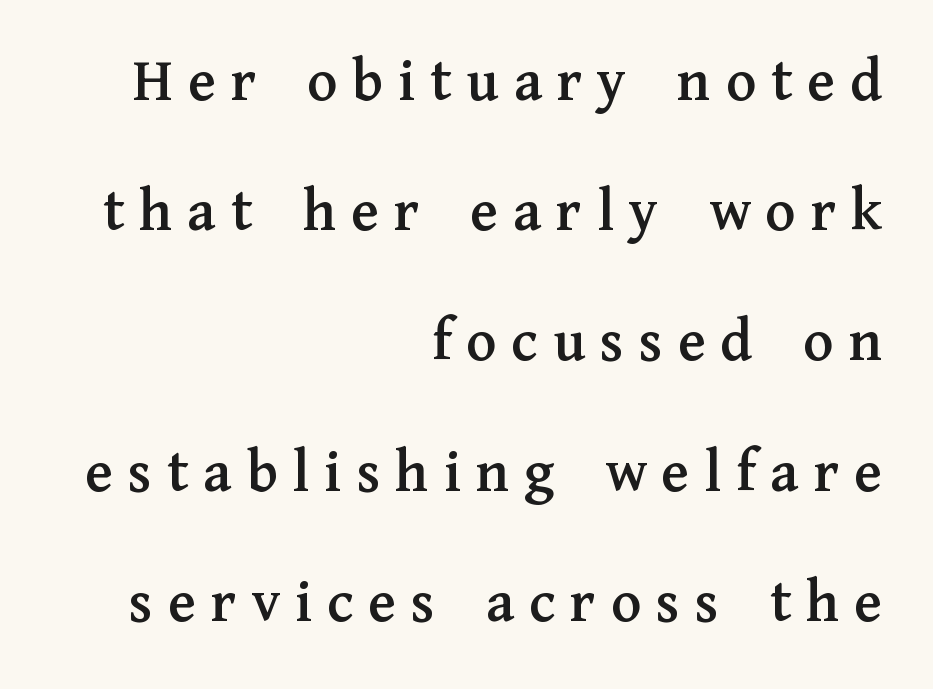
The image shows 62 px serif type, upright; set right-aligned, loose line spacing (2.1x), unusually wide letter spacing (+0.24 em), not underlined; medium stroke contrast and a medium x-height.
